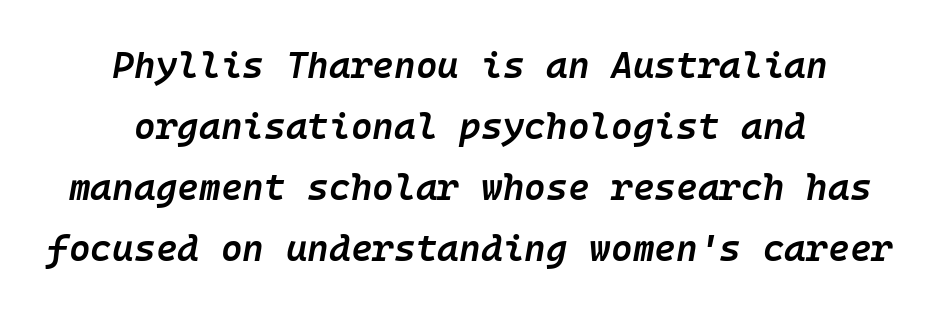
Q: Is the text bold? A: Semi-bold.
Q: Is the text italic (slanted)? A: Yes, it leans right by about 10 degrees.
Q: Is the text underlined? A: No.
Q: How is the paragraph aligned? A: Centered.
Q: Is the spacing between letters normal or unusually wide? A: Normal.
Q: Is the spacing between lines tight, normal or loose? A: Normal.
Q: Width (condensed, normal, or wide)? A: Normal.
Q: Stroke contrast? A: Low.
Q: x-height? A: Medium.
